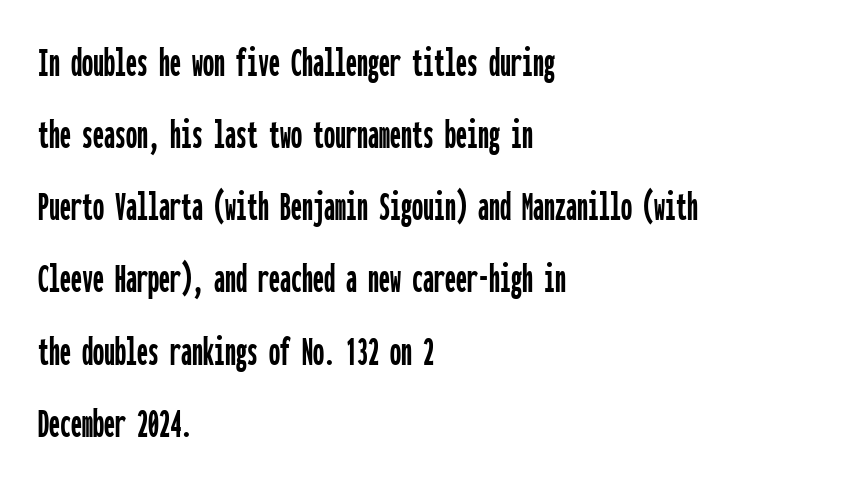
{"serif": "no", "italic": "no", "width": "condensed", "stroke_contrast": "low", "x_height": "medium", "monospaced": "yes", "underline": "no", "align": "left", "line_spacing": "normal", "line_spacing_ratio": 1.64, "letter_spacing": "normal", "letter_spacing_em": 0.0, "glyph_px": 44}
